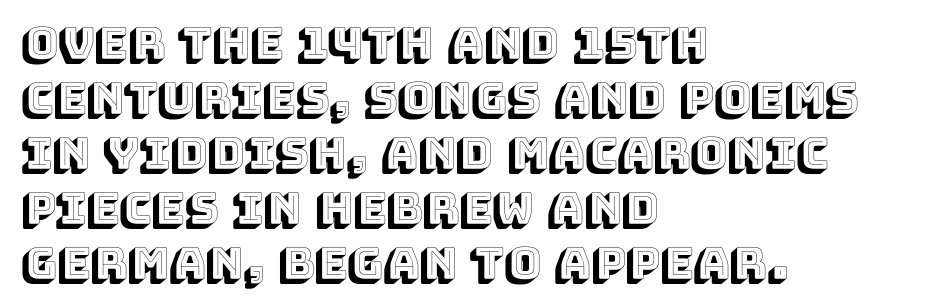
{"italic": "no", "width": "normal", "x_height": "large", "monospaced": "no", "underline": "no", "align": "left", "line_spacing": "normal", "line_spacing_ratio": 1.25, "letter_spacing": "normal", "letter_spacing_em": 0.0, "glyph_px": 44}
